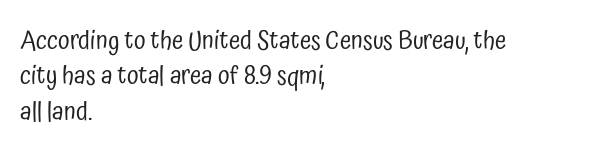
{"italic": "no", "bold": "no", "underline": "no", "align": "left", "line_spacing": "normal", "line_spacing_ratio": 1.36, "letter_spacing": "normal", "letter_spacing_em": 0.0, "glyph_px": 26}
